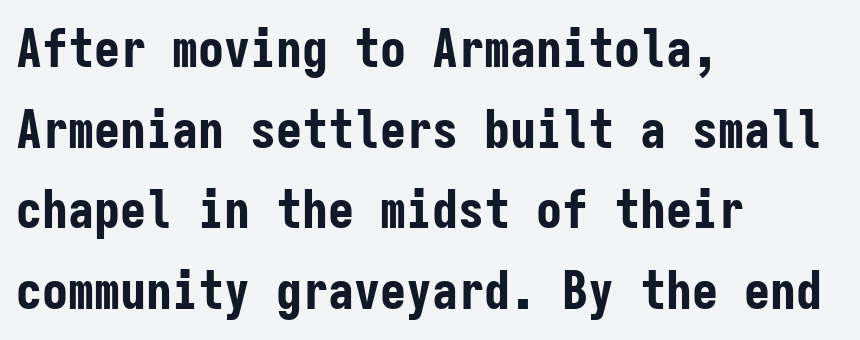
Notice how the passage keeps a crisp vertical edge on the left only. These lines are rendered in a fixed-pitch font. Its strokes are broad and dark, the hallmark of bold type. The typeface chosen for these lines omits serifs. Style check: upright.
